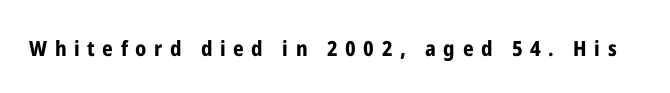
The image shows 21 px bold type, upright; set unusually wide letter spacing (+0.36 em), not underlined.
